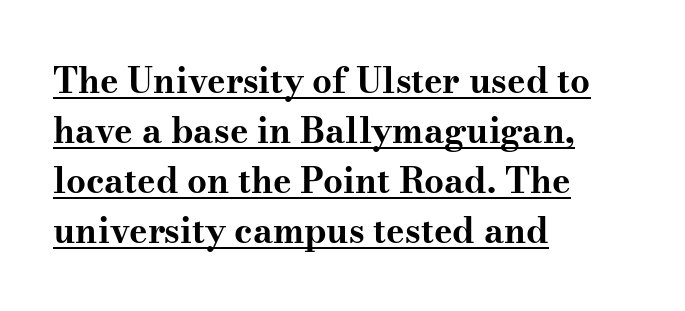
Q: Is the text bold? A: Yes.
Q: Is the text italic (slanted)? A: No, it is upright.
Q: Is the typeface a serif or a sans-serif typeface? A: Serif.
Q: Is the text underlined? A: Yes.
Q: How is the paragraph aligned? A: Left-aligned.
Q: Is the spacing between letters normal or unusually wide? A: Normal.
Q: Is the spacing between lines tight, normal or loose? A: Normal.
Q: Width (condensed, normal, or wide)? A: Wide.
Q: Stroke contrast? A: Medium.
Q: x-height? A: Small.
Q: Monospaced? A: No.
